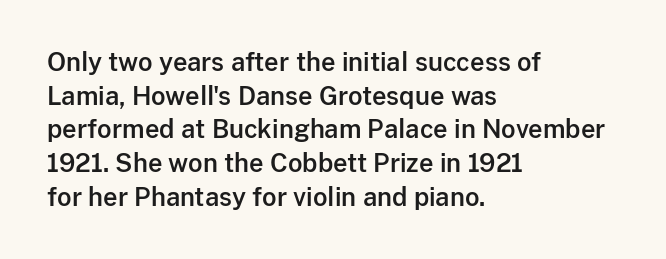
Caption: multi-line text, flush left, ragged right. The font's upright variant was chosen for this text. What stands out about the letter spacing? Nothing — it is the standard amount. Has an underline been added? It has not. This block has exactly the height ordinary leading produces.
